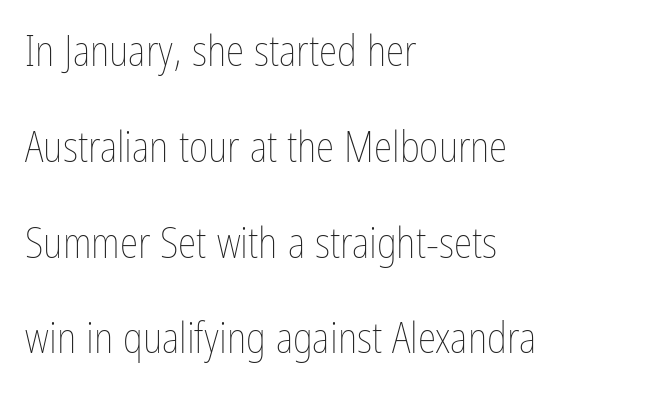
Descenders are the only things crossing below the line. Each line starts at the same left margin while the right side varies. If you drew a line through each stem, it would be perfectly vertical. The face looks like a standard text weight, possibly lighter. This sample trades compactness for vertical openness between lines. Looks like regular typesetting: each glyph gets only the width it needs.
